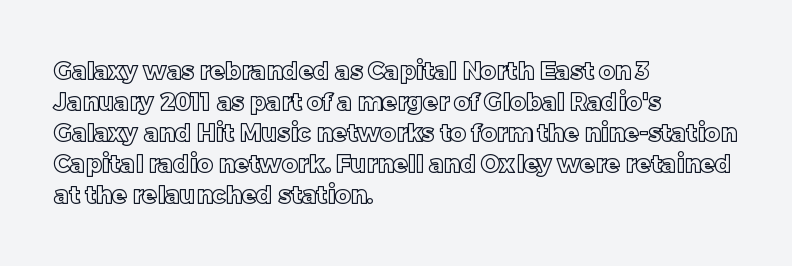
{"italic": "no", "underline": "no", "align": "left", "line_spacing": "normal", "line_spacing_ratio": 1.29, "letter_spacing": "normal", "letter_spacing_em": 0.0, "glyph_px": 24}
